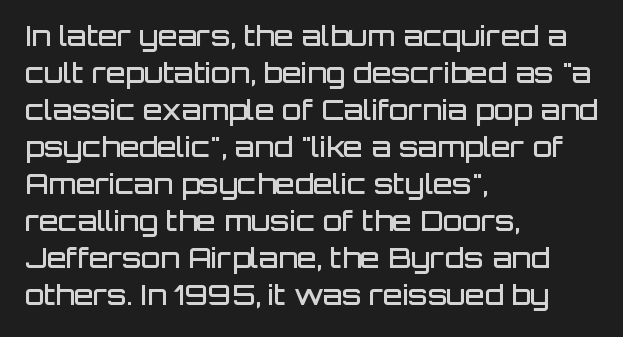
{"serif": "no", "italic": "no", "bold": "semi", "weight": "semibold", "width": "normal", "stroke_contrast": "low", "x_height": "large", "monospaced": "no", "underline": "no", "align": "left", "line_spacing": "normal", "line_spacing_ratio": 1.32, "letter_spacing": "normal", "letter_spacing_em": 0.0, "glyph_px": 28}
